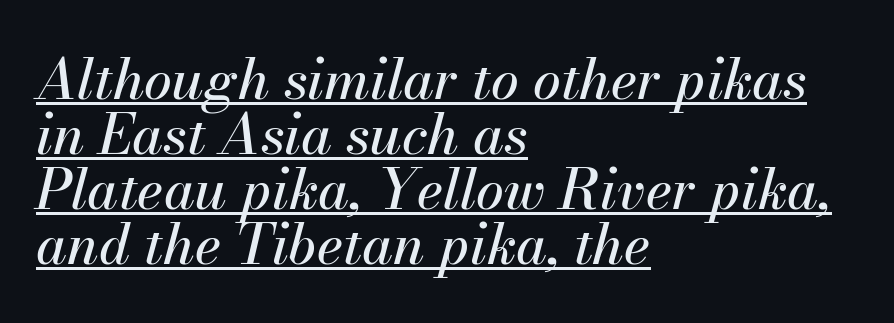
{"italic": "yes", "lean": "right", "slant_degrees": 13, "width": "normal", "stroke_contrast": "medium", "x_height": "small", "monospaced": "no", "underline": "yes", "align": "left", "line_spacing": "tight", "line_spacing_ratio": 0.98, "letter_spacing": "normal", "letter_spacing_em": 0.0, "glyph_px": 56}
